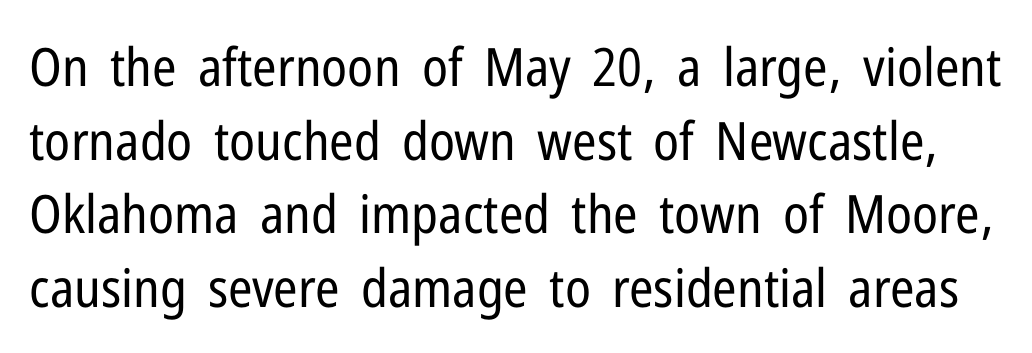
The image shows 53 px regular-weight, condensed sans-serif type, upright; set normal line spacing (1.39x), normal letter spacing, not underlined; low stroke contrast and a medium x-height.
